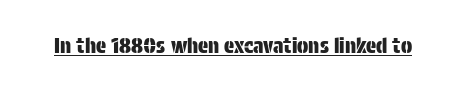
Q: Is the text italic (slanted)? A: No, it is upright.
Q: Is the text underlined? A: Yes.
Q: Is the spacing between letters normal or unusually wide? A: Normal.
